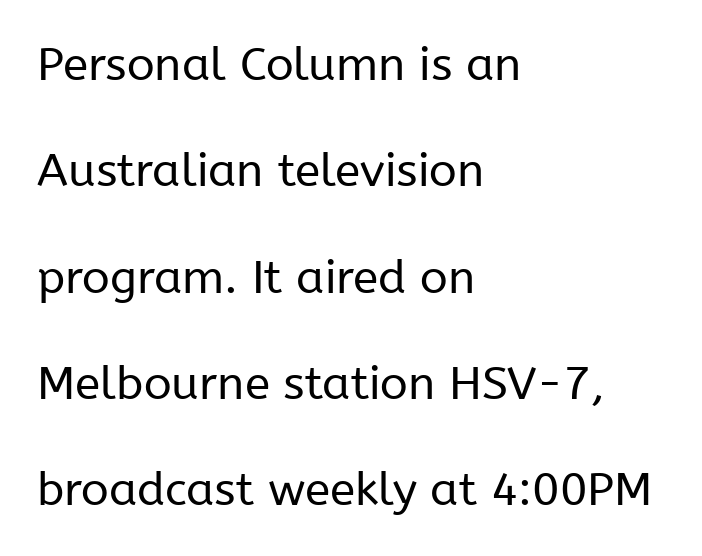
Stroke mass is kept to a normal reading level or below. Character widths vary here, with narrow letters taking less room than wide ones. Letters rest on an invisible, unmarked baseline. Caption: standard tracking, unaltered.
